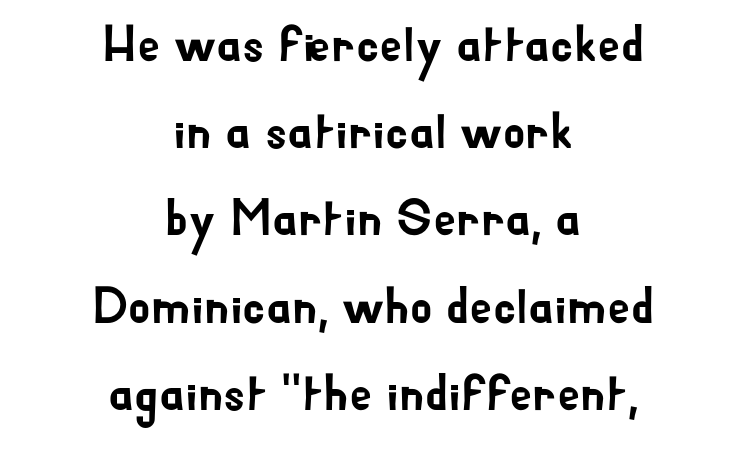
The image shows 51 px sans-serif type, upright; set centered, line spacing 1.71x, normal letter spacing, not underlined; low stroke contrast and a small x-height.
